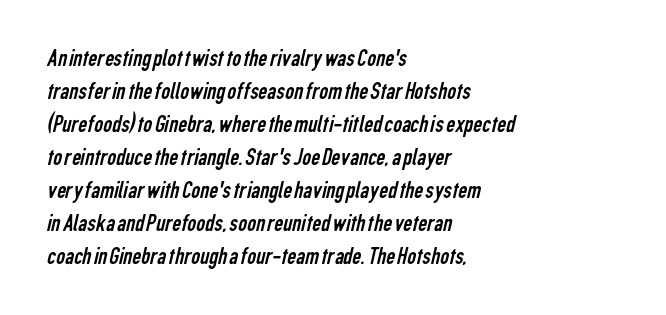
Quick note: underline off. This sample keeps an unexceptional amount of space between lines. Vertical stems look standard width or narrower in stroke. Letter spacing: default.
